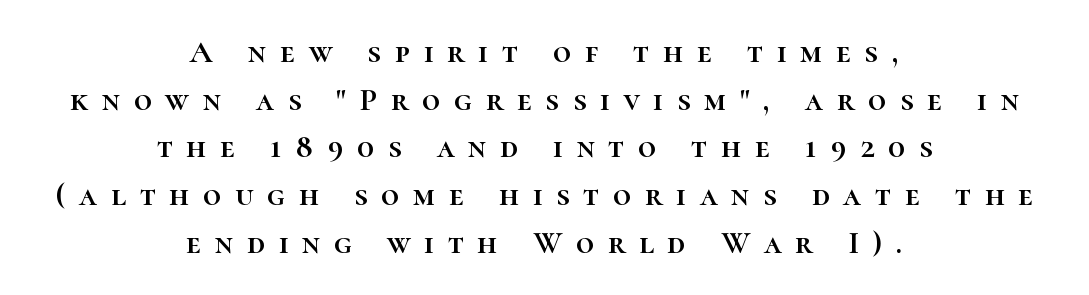
Layout note: lines centered. Proportional: the letters do not fall into vertical columns. Bare-footed words on every line. Tracking value appears strongly positive — letters spread wide. Every character sits straight up, as roman type does. Whoever set this chose a conventional vertical rhythm.
